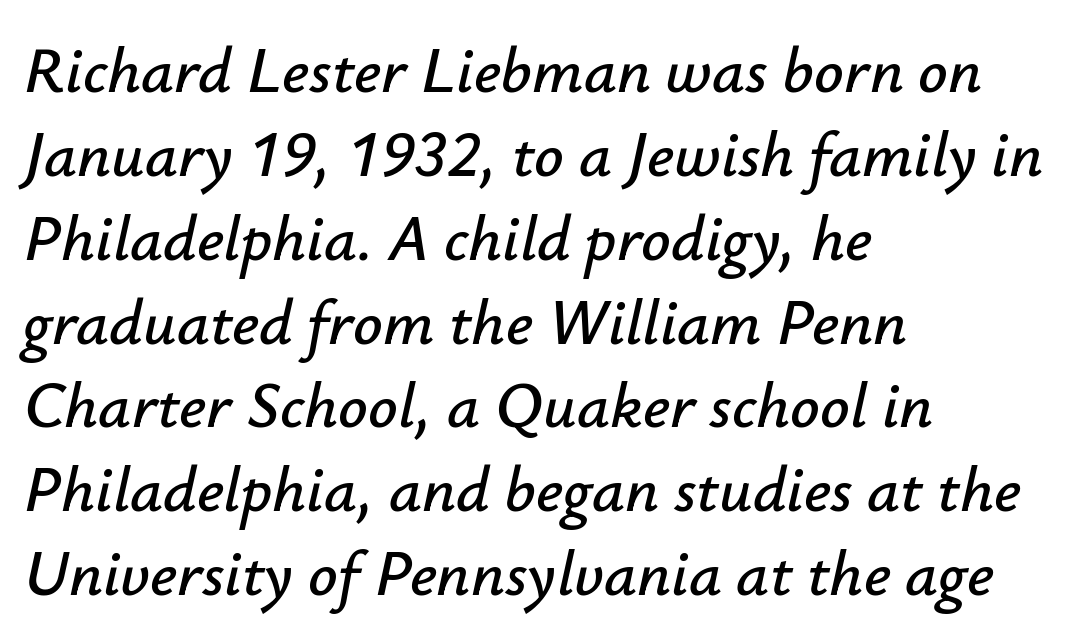
Nobody drew a line under any word here. The rendering uses natural spacing where letterforms have individual widths. Style check: oblique. What stands out about the letter spacing? Nothing — it is the standard amount.
